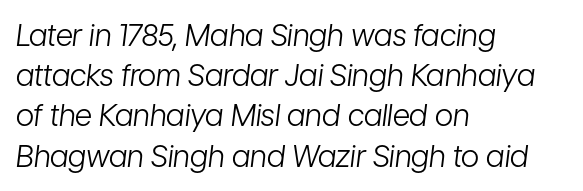
Each row of text sits above clean, open space. Weight: in the light-to-regular range. Every row of glyphs begins at an identical x-position on the left. This sample uses an oblique cut, with every glyph tilted off the vertical. The face used here is rendered with its standard letterfit. Is there much room between lines? A standard amount, neither cramped nor airy.
